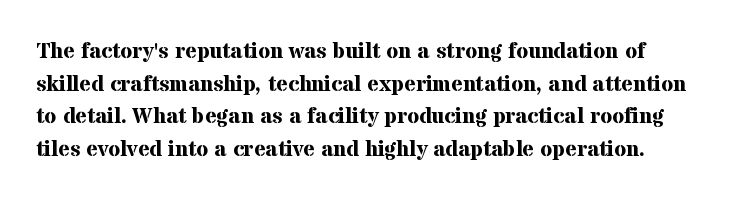
Q: Is the text bold? A: Yes.
Q: Is the text italic (slanted)? A: No, it is upright.
Q: Is the text underlined? A: No.
Q: Is the spacing between letters normal or unusually wide? A: Normal.
Q: Is the spacing between lines tight, normal or loose? A: Normal.
